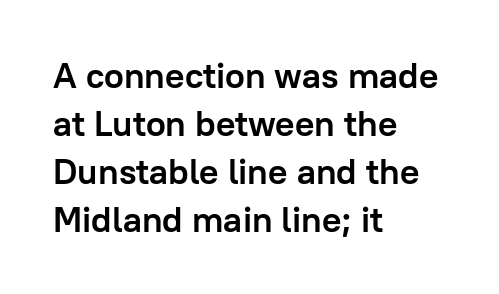
{"serif": "no", "italic": "no", "bold": "yes", "weight": "semibold", "width": "normal", "stroke_contrast": "low", "x_height": "medium", "monospaced": "no", "underline": "no", "align": "left", "line_spacing": "normal", "line_spacing_ratio": 1.33, "letter_spacing": "normal", "letter_spacing_em": 0.0, "glyph_px": 36}
